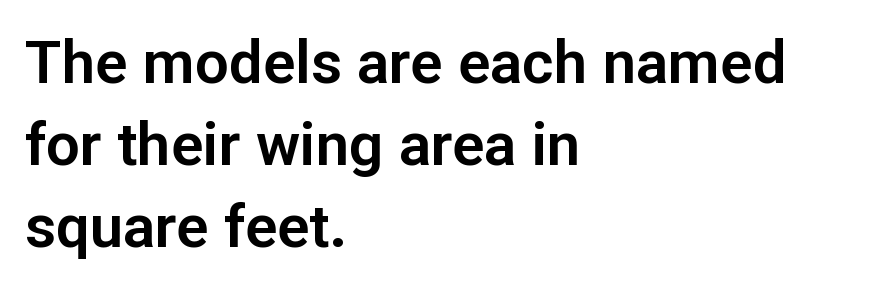
{"serif": "no", "italic": "no", "width": "normal", "stroke_contrast": "low", "x_height": "medium", "monospaced": "no", "underline": "no", "align": "left", "line_spacing": "normal", "line_spacing_ratio": 1.37, "letter_spacing": "normal", "letter_spacing_em": 0.0, "glyph_px": 60}
